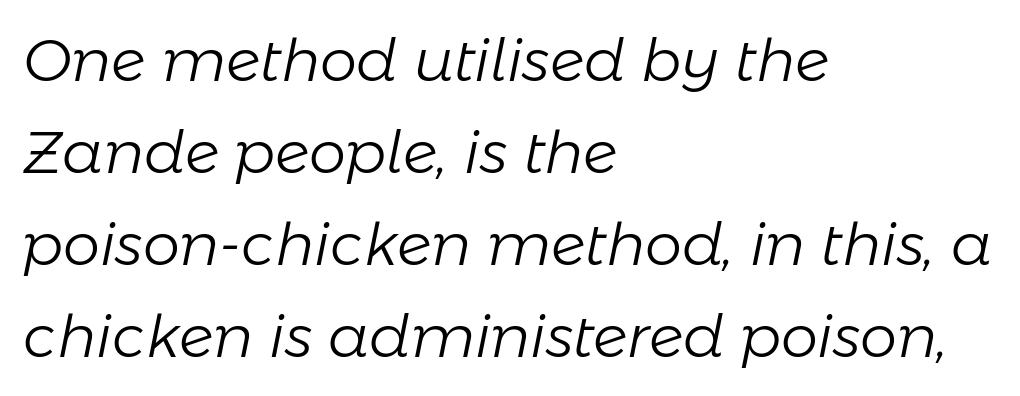
Italic? Definitely — the glyphs are oblique. Here the designer chose a conventional face with non-uniform glyph widths. A normal amount of white space separates one row of letters from the next. Glance below the letters and you will spot only blank space.
